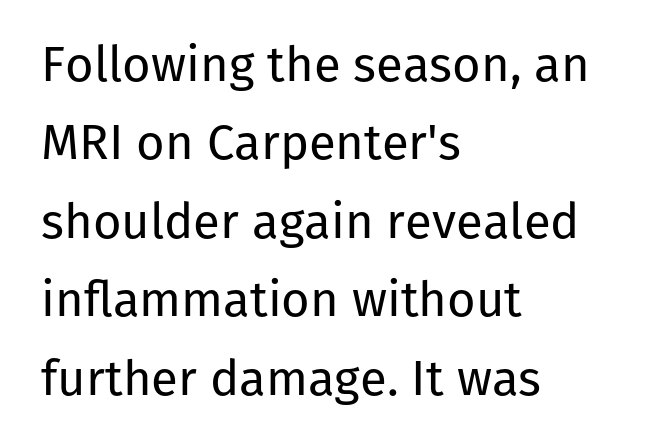
Q: Is the text bold? A: No.
Q: Is the text italic (slanted)? A: No, it is upright.
Q: Is the typeface a serif or a sans-serif typeface? A: Sans-serif.
Q: Is the text underlined? A: No.
Q: How is the paragraph aligned? A: Left-aligned.
Q: Is the spacing between letters normal or unusually wide? A: Normal.
Q: Is the spacing between lines tight, normal or loose? A: Normal.
Q: Width (condensed, normal, or wide)? A: Normal.
Q: Stroke contrast? A: Low.
Q: x-height? A: Medium.
Q: Monospaced? A: No.
